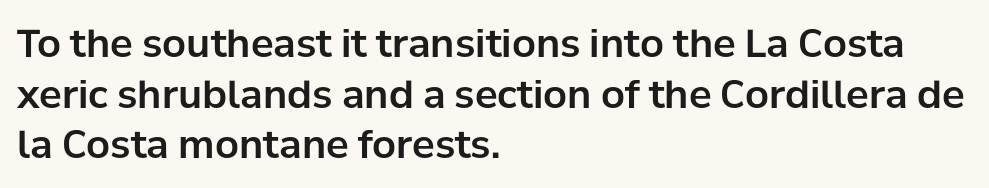
The face used here is proportionally spaced, like ordinary book or web type. Does the copy run flush right? No — it runs flush left. This sample keeps an unexceptional amount of space between lines. The rendering keeps characters at their native spacing. Does the type have serifs? No, each stem ends abruptly. Any mark beneath the type? The region is blank.
